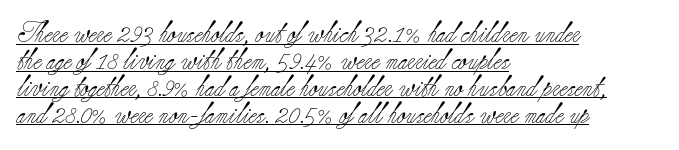
The image shows 21 px text type; set left-aligned, normal line spacing (1.28x), normal letter spacing, underlined.
